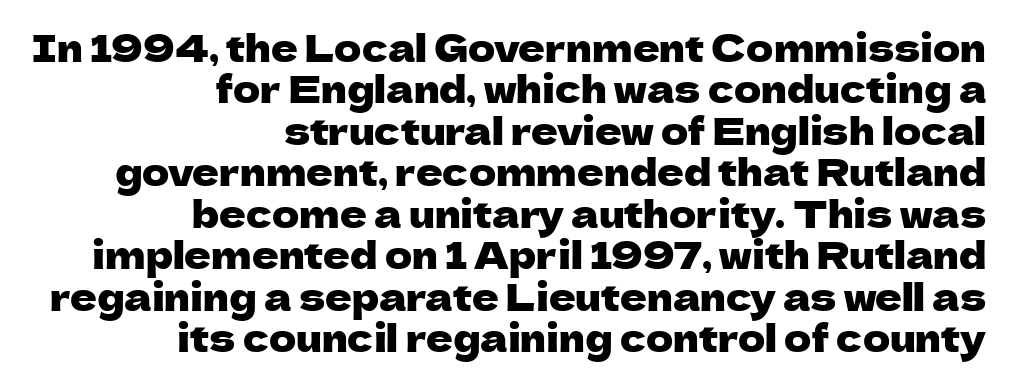
{"serif": "no", "italic": "no", "width": "normal", "stroke_contrast": "low", "x_height": "medium", "monospaced": "no", "underline": "no", "align": "right", "line_spacing": "tight", "line_spacing_ratio": 1.12, "letter_spacing": "normal", "letter_spacing_em": 0.0, "glyph_px": 37}
